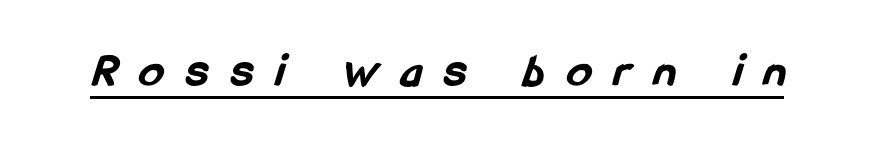
Q: Is the text bold? A: Yes.
Q: Is the typeface a serif or a sans-serif typeface? A: Sans-serif.
Q: Is the text underlined? A: Yes.
Q: Is the spacing between letters normal or unusually wide? A: Unusually wide.
Q: Width (condensed, normal, or wide)? A: Condensed.
Q: Stroke contrast? A: Low.
Q: x-height? A: Medium.
Q: Monospaced? A: No.
